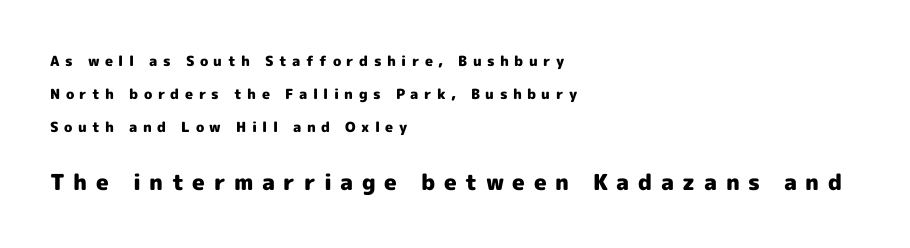
Q: Is the text bold? A: Yes.
Q: Is the text italic (slanted)? A: No, it is upright.
Q: Is the text underlined? A: No.
Q: How is the paragraph aligned? A: Left-aligned.
Q: Is the spacing between letters normal or unusually wide? A: Unusually wide.
Q: Is the spacing between lines tight, normal or loose? A: Loose.
Q: Which block of text is set in a larger size, the first (top) or the second (bottom)? A: The second (bottom) one.
